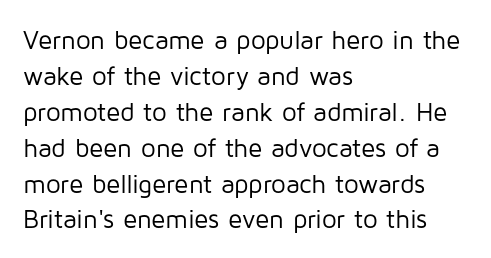
The characters are drawn with everyday or finer stroke widths. Line beginnings align vertically; line endings do not. Rule under the text: the space is simply empty. Words appear dense and cohesive because spacing is normal. Whoever set this chose a conventional vertical rhythm. Rendered with straight, roman letterforms.
